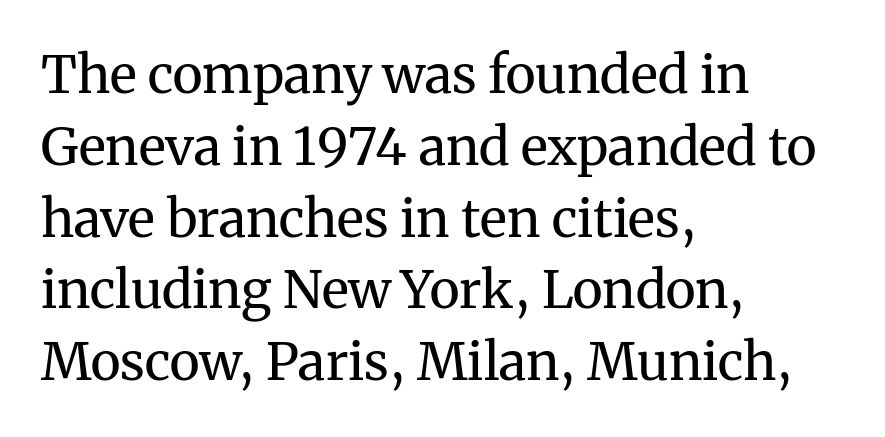
Q: Is the text bold? A: No.
Q: Is the text italic (slanted)? A: No, it is upright.
Q: Is the typeface a serif or a sans-serif typeface? A: Serif.
Q: Is the text underlined? A: No.
Q: How is the paragraph aligned? A: Left-aligned.
Q: Is the spacing between letters normal or unusually wide? A: Normal.
Q: Is the spacing between lines tight, normal or loose? A: Normal.
Q: Width (condensed, normal, or wide)? A: Normal.
Q: Stroke contrast? A: Medium.
Q: x-height? A: Medium.
Q: Monospaced? A: No.
